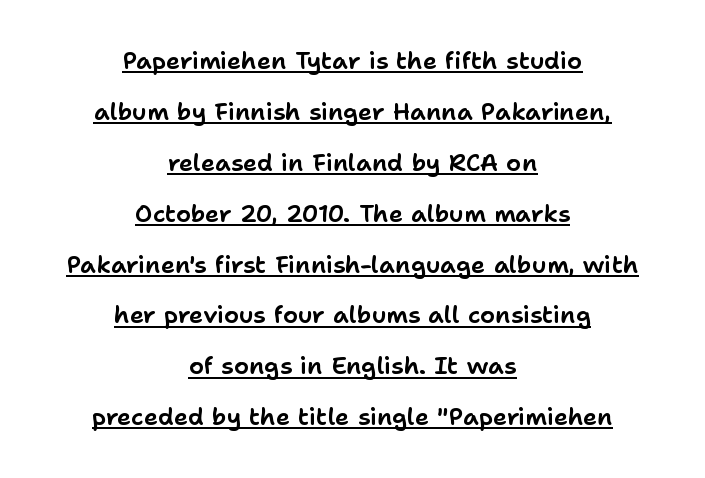
These lines keep a tight, regular rhythm from letter to letter. Both edges are ragged and mirror each other, which tells us the setting is centered. Successive baselines arrive slowly, with a big drop between each. A typographer would call this underscored text. Ascenders rise straight up at ninety degrees.
